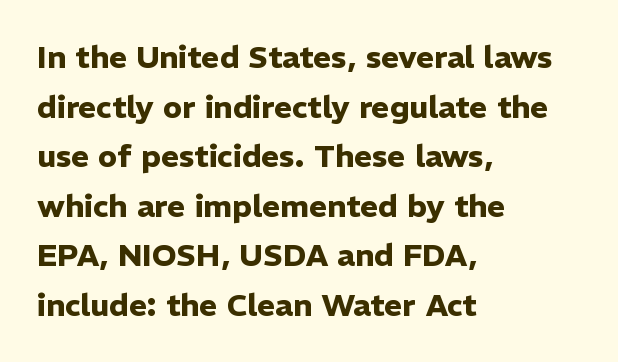
{"serif": "no", "italic": "no", "bold": "yes", "weight": "heavy", "width": "normal", "stroke_contrast": "low", "x_height": "medium", "monospaced": "no", "underline": "no", "align": "left", "line_spacing": "normal", "line_spacing_ratio": 1.6, "letter_spacing": "normal", "letter_spacing_em": 0.0, "glyph_px": 31}
